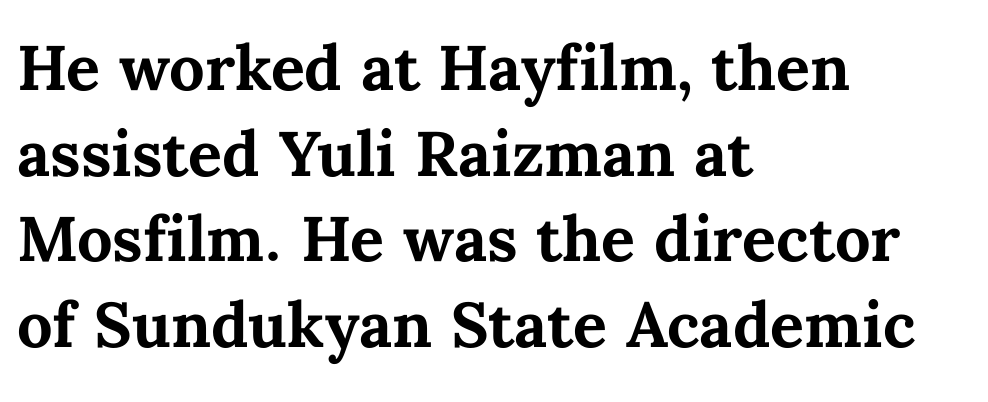
{"italic": "no", "bold": "yes", "weight": "bold", "width": "normal", "stroke_contrast": "medium", "x_height": "medium", "monospaced": "no", "underline": "no", "align": "left", "line_spacing": "normal", "line_spacing_ratio": 1.36, "letter_spacing": "normal", "letter_spacing_em": 0.0, "glyph_px": 63}
